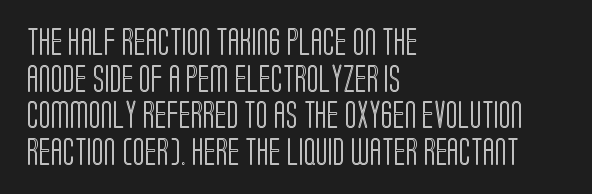
Q: Is the text italic (slanted)? A: No, it is upright.
Q: Is the text underlined? A: No.
Q: How is the paragraph aligned? A: Left-aligned.
Q: Is the spacing between letters normal or unusually wide? A: Normal.
Q: Is the spacing between lines tight, normal or loose? A: Normal.
Q: Width (condensed, normal, or wide)? A: Condensed.
Q: x-height? A: Large.
Q: Monospaced? A: No.
